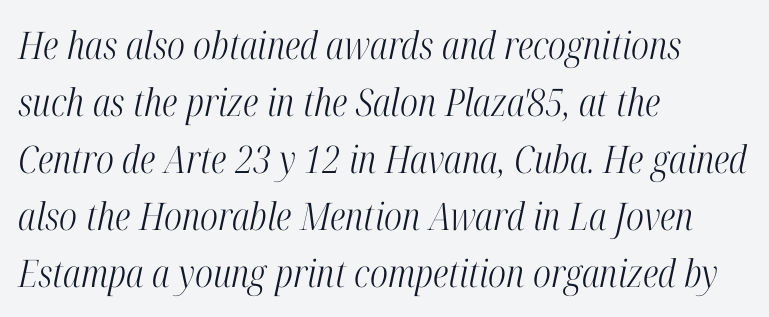
{"serif": "yes", "italic": "yes", "lean": "right", "slant_degrees": 12, "bold": "no", "weight": "light", "width": "condensed", "stroke_contrast": "high", "x_height": "medium", "monospaced": "no", "underline": "no", "align": "left", "line_spacing": "normal", "line_spacing_ratio": 1.5, "letter_spacing": "normal", "letter_spacing_em": 0.0, "glyph_px": 38}
